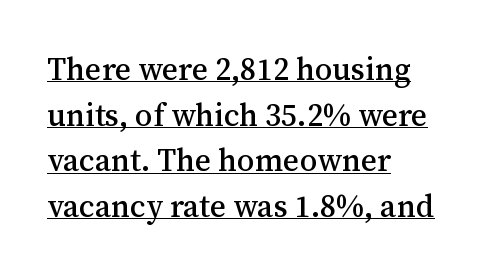
{"serif": "yes", "italic": "no", "width": "normal", "stroke_contrast": "medium", "x_height": "medium", "monospaced": "no", "underline": "yes", "align": "left", "line_spacing": "normal", "line_spacing_ratio": 1.47, "letter_spacing": "normal", "letter_spacing_em": 0.0, "glyph_px": 31}
